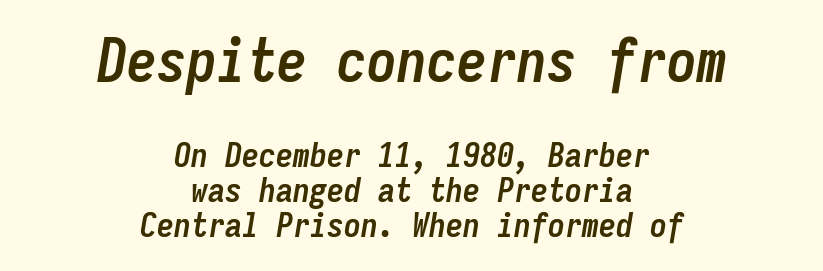
Each row of text sits above clean, open space. How would I describe the line gaps? Narrow and economical. Characters follow at the spacing the type designer built in. Leftover space on each line is divided equally before and after the words. Observe the lean: these are italic letterforms.
